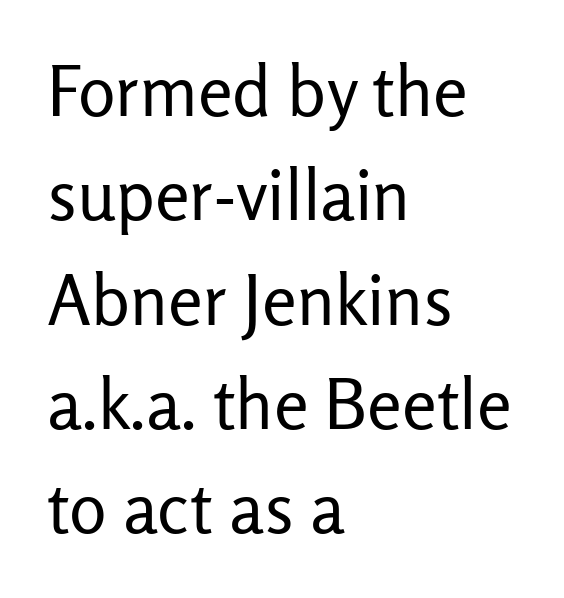
{"serif": "no", "italic": "no", "bold": "no", "weight": "regular", "width": "normal", "stroke_contrast": "low", "x_height": "medium", "monospaced": "no", "underline": "no", "align": "left", "line_spacing": "normal", "line_spacing_ratio": 1.49, "letter_spacing": "normal", "letter_spacing_em": 0.0, "glyph_px": 70}
